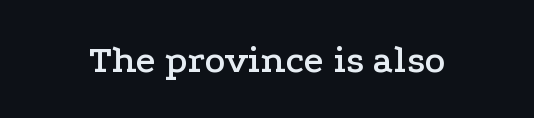
{"serif": "yes", "italic": "no", "width": "wide", "stroke_contrast": "low", "x_height": "medium", "monospaced": "no", "underline": "no", "letter_spacing": "normal", "letter_spacing_em": 0.0, "glyph_px": 39}
